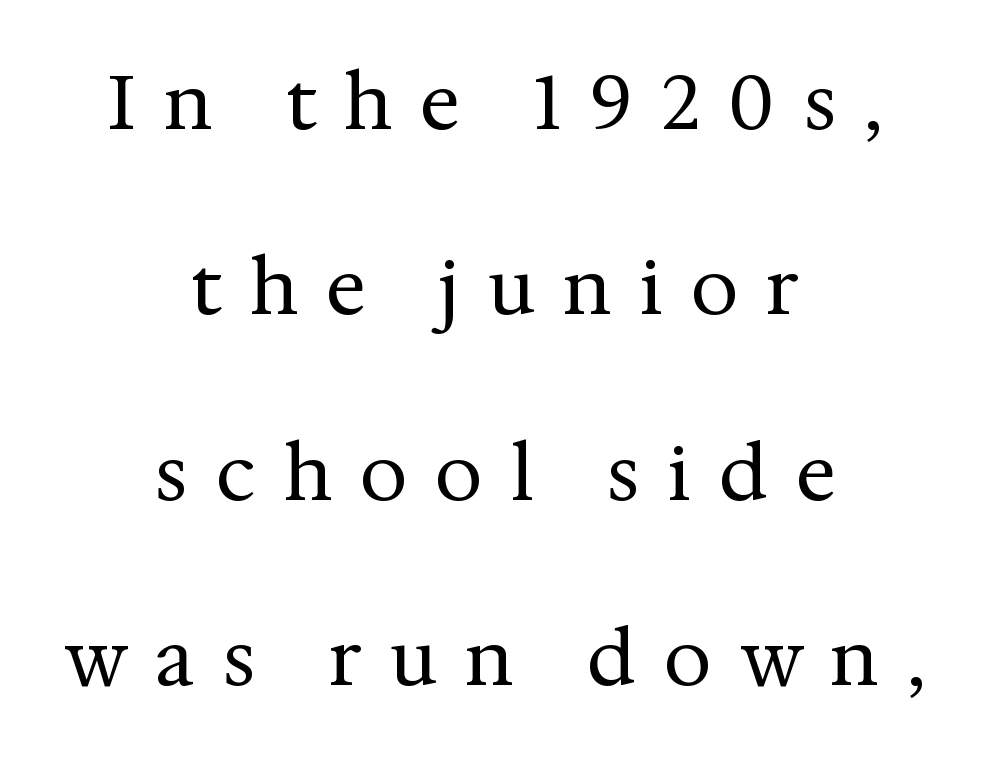
Q: Is the text bold? A: No.
Q: Is the text italic (slanted)? A: No, it is upright.
Q: Is the typeface a serif or a sans-serif typeface? A: Serif.
Q: Is the text underlined? A: No.
Q: How is the paragraph aligned? A: Centered.
Q: Is the spacing between letters normal or unusually wide? A: Unusually wide.
Q: Is the spacing between lines tight, normal or loose? A: Loose.
Q: Width (condensed, normal, or wide)? A: Normal.
Q: Stroke contrast? A: Medium.
Q: x-height? A: Medium.
Q: Monospaced? A: No.
